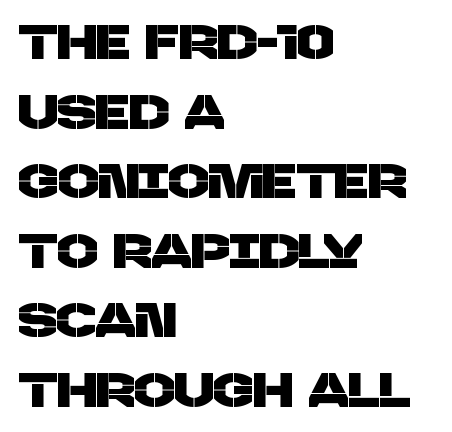
Q: Is the typeface a serif or a sans-serif typeface? A: Sans-serif.
Q: Is the text underlined? A: No.
Q: How is the paragraph aligned? A: Left-aligned.
Q: Is the spacing between letters normal or unusually wide? A: Normal.
Q: Is the spacing between lines tight, normal or loose? A: Normal.
Q: Width (condensed, normal, or wide)? A: Normal.
Q: Stroke contrast? A: Low.
Q: x-height? A: Large.
Q: Monospaced? A: No.
